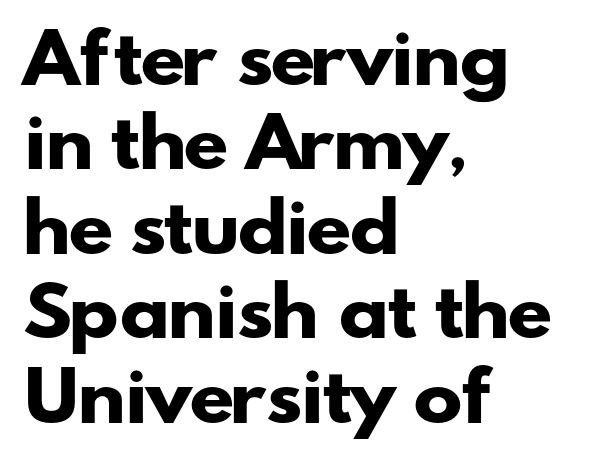
Q: Is the text bold? A: Yes.
Q: Is the typeface a serif or a sans-serif typeface? A: Sans-serif.
Q: Is the text underlined? A: No.
Q: How is the paragraph aligned? A: Left-aligned.
Q: Is the spacing between letters normal or unusually wide? A: Normal.
Q: Is the spacing between lines tight, normal or loose? A: Normal.
Q: Width (condensed, normal, or wide)? A: Wide.
Q: Stroke contrast? A: Low.
Q: x-height? A: Small.
Q: Monospaced? A: No.
